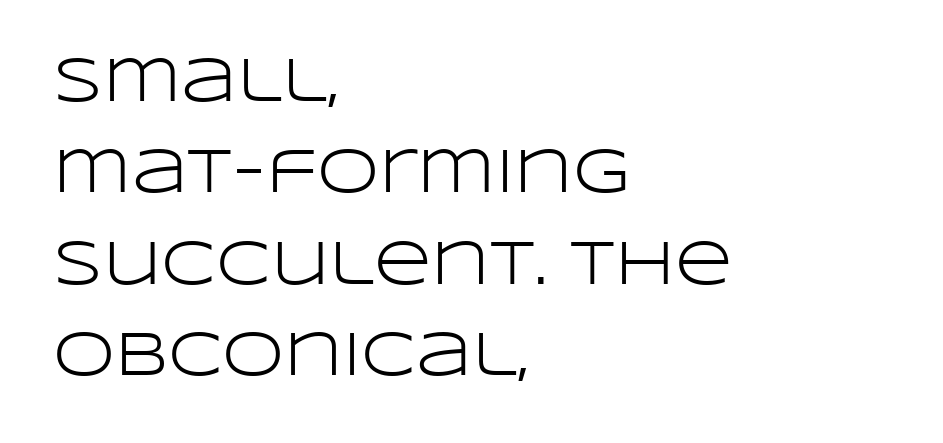
The image shows 63 px light, wide sans-serif type, upright; set left-aligned, normal line spacing (1.45x), normal letter spacing, not underlined; low stroke contrast and a large x-height.
